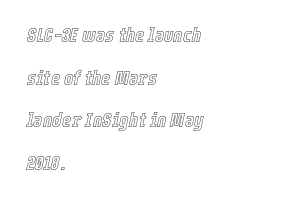
Q: Is the text italic (slanted)? A: Yes, it leans right by about 12 degrees.
Q: Is the text underlined? A: No.
Q: How is the paragraph aligned? A: Left-aligned.
Q: Is the spacing between letters normal or unusually wide? A: Normal.
Q: Is the spacing between lines tight, normal or loose? A: Loose.
